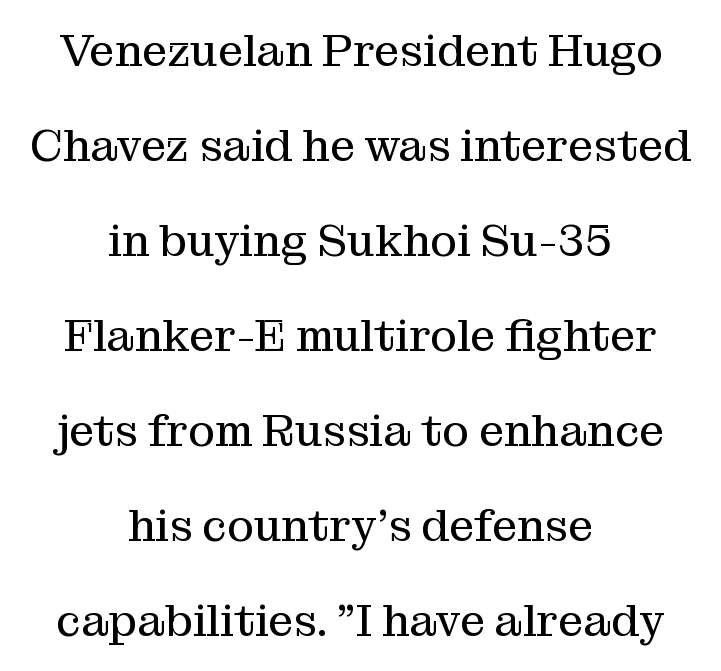
Q: Is the text bold? A: No.
Q: Is the text italic (slanted)? A: No, it is upright.
Q: Is the typeface a serif or a sans-serif typeface? A: Serif.
Q: Is the text underlined? A: No.
Q: How is the paragraph aligned? A: Centered.
Q: Is the spacing between letters normal or unusually wide? A: Normal.
Q: Is the spacing between lines tight, normal or loose? A: Loose.
Q: Width (condensed, normal, or wide)? A: Normal.
Q: Stroke contrast? A: Medium.
Q: x-height? A: Medium.
Q: Monospaced? A: No.
